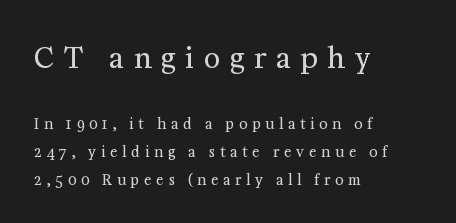
The upper block of text is set noticeably larger than the block beneath it. The passage is arranged the way most books set body copy — flush left. Weight: not bold — regular or lighter. This rendering employs a face with finishing strokes, i.e., a serif. Spacing verdict: proportional, widths tailored to each character. Descenders hang freely into open space.
